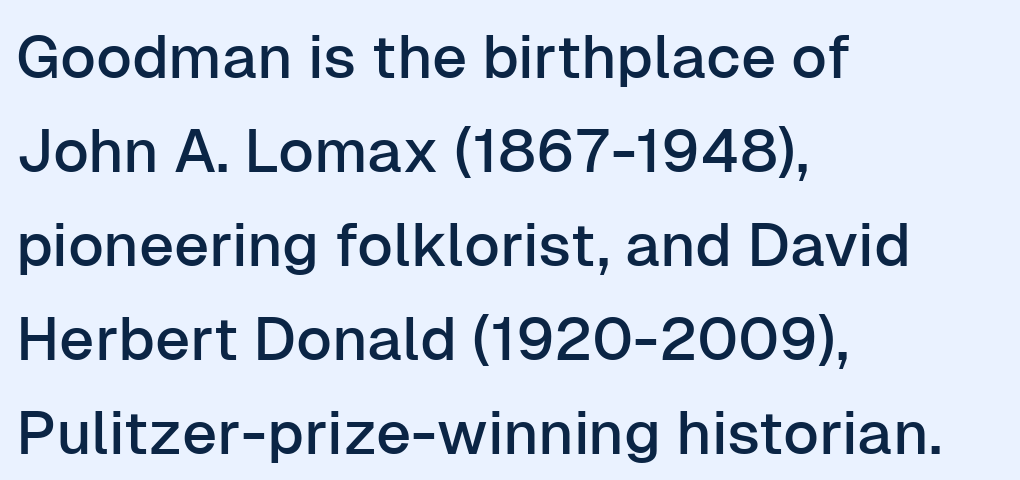
The image shows 61 px sans-serif type, upright; set left-aligned, normal line spacing (1.54x), normal letter spacing, not underlined; low stroke contrast and a medium x-height.
